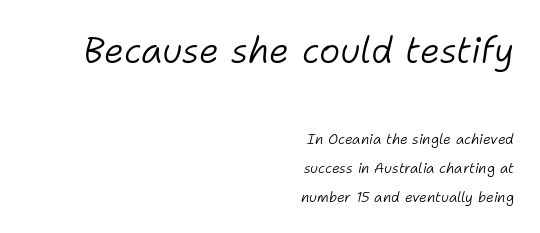
Is this a heavy cut? Hardly; it is regular or lighter. A flush-right, rag-left setting is used for this passage. Line spacing here is loose. Decoration check: the copy has no underline.
